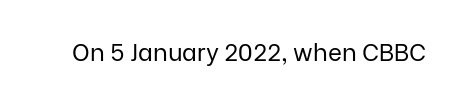
The image shows 24 px text type, upright; set normal letter spacing, not underlined.
